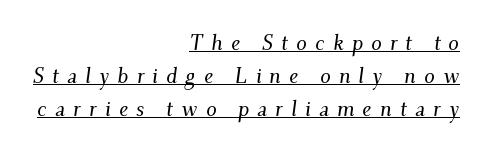
The image shows 21 px text type, italic (leaning right); set right-aligned, normal line spacing (1.56x), unusually wide letter spacing (+0.39 em), underlined.
